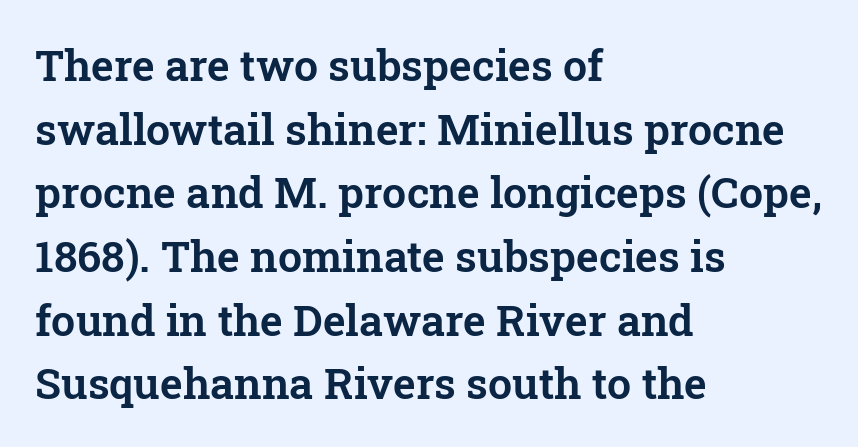
The image shows 43 px serif type, upright; set left-aligned, normal line spacing (1.48x), normal letter spacing, not underlined; low stroke contrast and a medium x-height.
